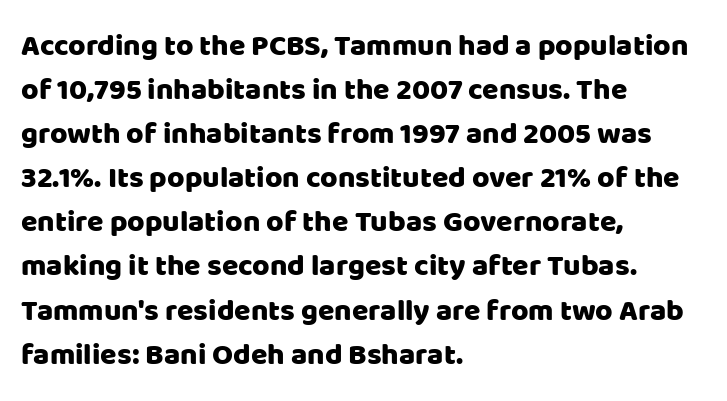
{"serif": "no", "italic": "no", "width": "normal", "stroke_contrast": "low", "x_height": "large", "monospaced": "no", "underline": "no", "align": "left", "line_spacing": "normal", "line_spacing_ratio": 1.47, "letter_spacing": "normal", "letter_spacing_em": 0.0, "glyph_px": 30}
